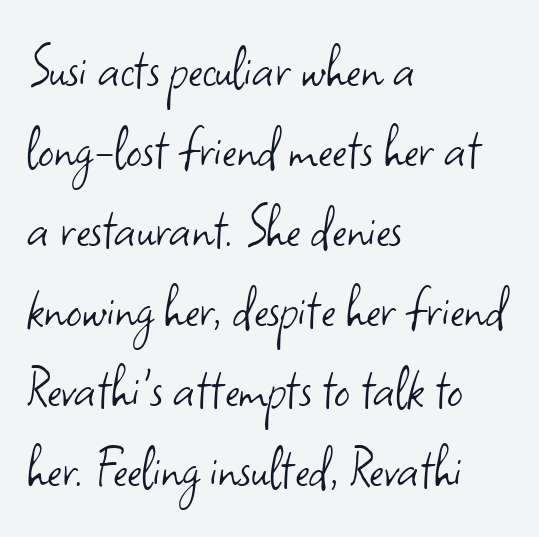
Q: Is the text bold? A: No.
Q: Is the text italic (slanted)? A: Yes.
Q: Is the typeface a serif or a sans-serif typeface? A: Sans-serif.
Q: Is the text underlined? A: No.
Q: How is the paragraph aligned? A: Left-aligned.
Q: Is the spacing between letters normal or unusually wide? A: Normal.
Q: Is the spacing between lines tight, normal or loose? A: Normal.
Q: Width (condensed, normal, or wide)? A: Normal.
Q: Stroke contrast? A: Low.
Q: x-height? A: Small.
Q: Monospaced? A: No.
